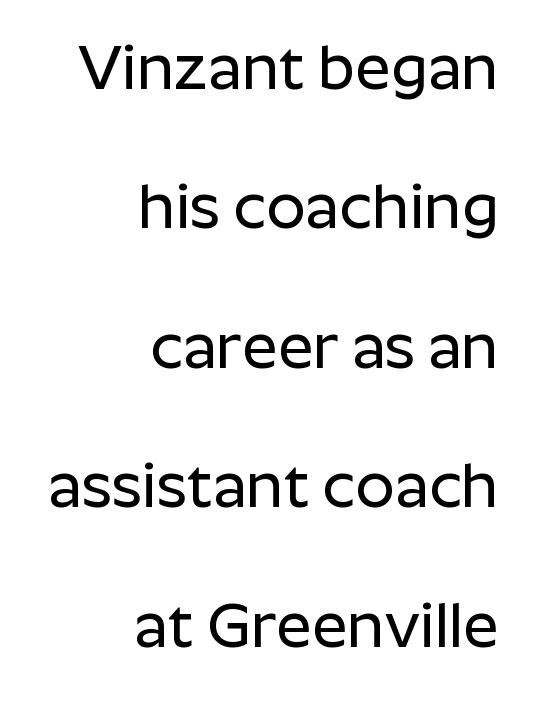
The image shows 62 px sans-serif type, upright; set right-aligned, loose line spacing (2.25x), normal letter spacing, not underlined; low stroke contrast and a medium x-height.
